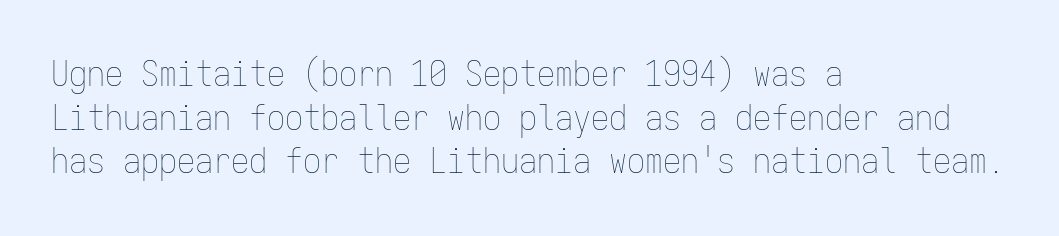
The image shows 36 px thin, condensed type, upright, monospaced; set left-aligned, line spacing 1.21x, normal letter spacing, not underlined; low stroke contrast and a medium x-height.
